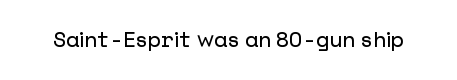
Every character sits straight up, as roman type does. The string is rendered with underlining switched off. Students, note that the glyphs here touch the page at normal intervals.
